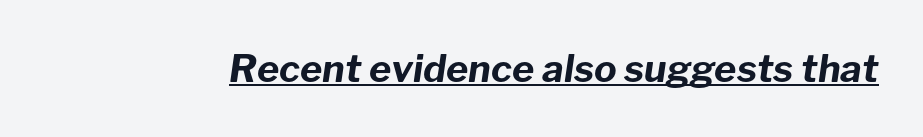
Q: Is the text bold? A: Yes.
Q: Is the text italic (slanted)? A: Yes, it leans right by about 8 degrees.
Q: Is the text underlined? A: Yes.
Q: Is the spacing between letters normal or unusually wide? A: Normal.
Q: Width (condensed, normal, or wide)? A: Normal.
Q: Stroke contrast? A: Low.
Q: x-height? A: Medium.
Q: Monospaced? A: No.
